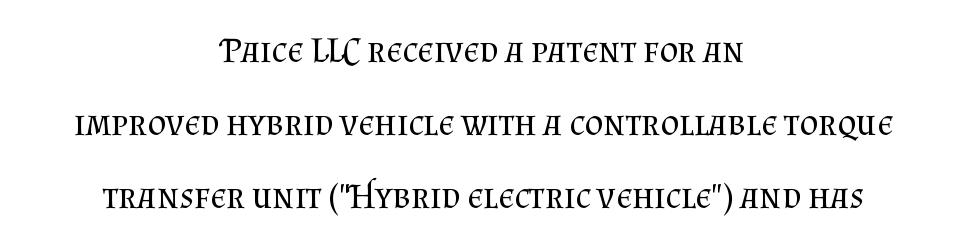
Q: Is the text bold? A: No.
Q: Is the text italic (slanted)? A: No, it is upright.
Q: Is the typeface a serif or a sans-serif typeface? A: Serif.
Q: Is the text underlined? A: No.
Q: How is the paragraph aligned? A: Centered.
Q: Is the spacing between letters normal or unusually wide? A: Normal.
Q: Is the spacing between lines tight, normal or loose? A: Loose.
Q: Width (condensed, normal, or wide)? A: Normal.
Q: Stroke contrast? A: Medium.
Q: x-height? A: Small.
Q: Monospaced? A: No.
